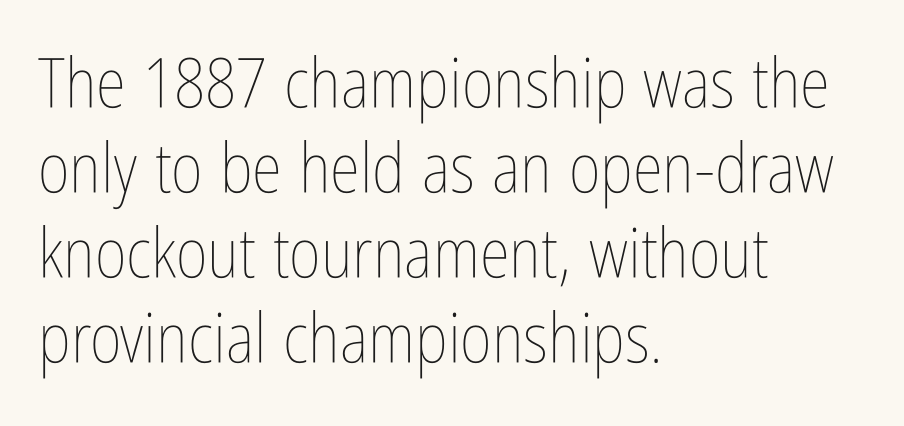
Q: Is the text bold? A: No.
Q: Is the text italic (slanted)? A: No, it is upright.
Q: Is the text underlined? A: No.
Q: How is the paragraph aligned? A: Left-aligned.
Q: Is the spacing between letters normal or unusually wide? A: Normal.
Q: Width (condensed, normal, or wide)? A: Condensed.
Q: Stroke contrast? A: Low.
Q: x-height? A: Medium.
Q: Monospaced? A: No.
